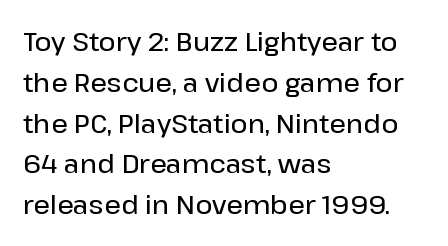
Q: Is the text italic (slanted)? A: No, it is upright.
Q: Is the text underlined? A: No.
Q: How is the paragraph aligned? A: Left-aligned.
Q: Is the spacing between letters normal or unusually wide? A: Normal.
Q: Is the spacing between lines tight, normal or loose? A: Normal.
